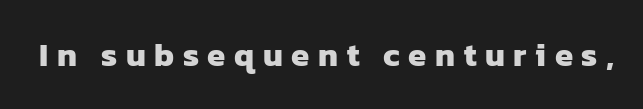
The image shows 33 px heavy sans-serif type; set unusually wide letter spacing (+0.26 em), not underlined; low stroke contrast and a medium x-height.
